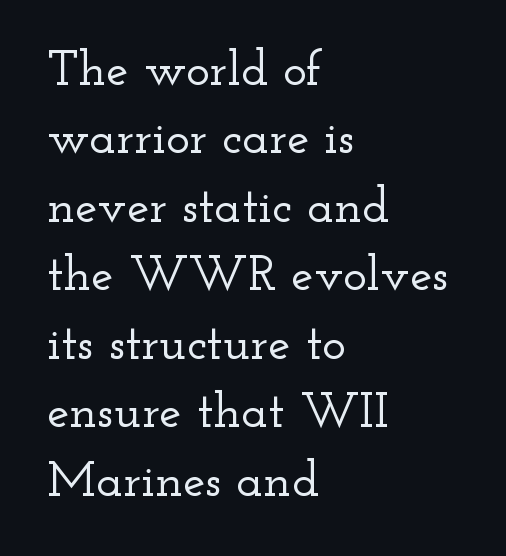
Q: Is the text italic (slanted)? A: No, it is upright.
Q: Is the typeface a serif or a sans-serif typeface? A: Serif.
Q: Is the text underlined? A: No.
Q: How is the paragraph aligned? A: Left-aligned.
Q: Is the spacing between letters normal or unusually wide? A: Normal.
Q: Is the spacing between lines tight, normal or loose? A: Normal.
Q: Width (condensed, normal, or wide)? A: Wide.
Q: Stroke contrast? A: Low.
Q: x-height? A: Small.
Q: Monospaced? A: No.
